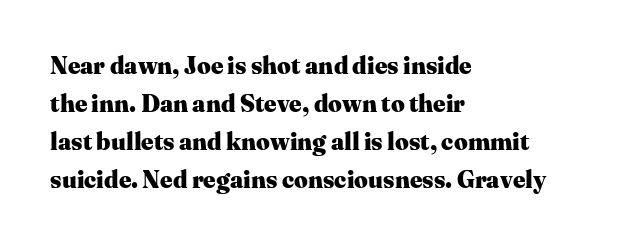
The image shows 24 px bold type, upright; set left-aligned, normal line spacing (1.58x), normal letter spacing, not underlined.
